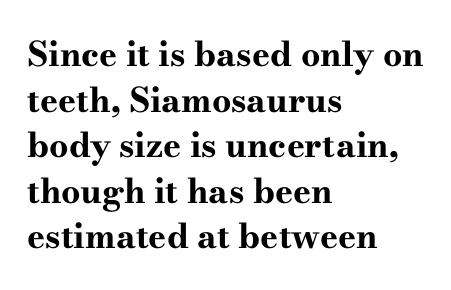
Is this a fixed-width face? No — the glyphs have proportional, varying widths. Plenty of ink on the page — the face is bold. Nobody drew a line under any word here. Type style note: has serifs. The rendering anchors every line to the left-hand side. Caption: standard tracking, unaltered.
